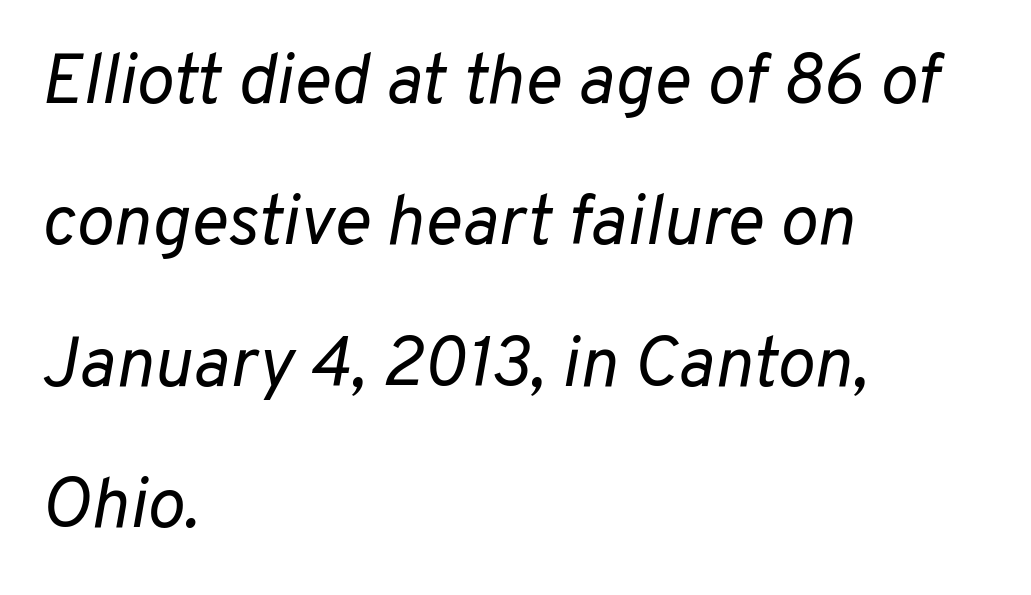
Q: Is the text bold? A: No.
Q: Is the text italic (slanted)? A: Yes, it leans right by about 10 degrees.
Q: Is the text underlined? A: No.
Q: How is the paragraph aligned? A: Left-aligned.
Q: Is the spacing between letters normal or unusually wide? A: Normal.
Q: Is the spacing between lines tight, normal or loose? A: Loose.
Q: Width (condensed, normal, or wide)? A: Normal.
Q: Stroke contrast? A: Low.
Q: x-height? A: Medium.
Q: Monospaced? A: No.
